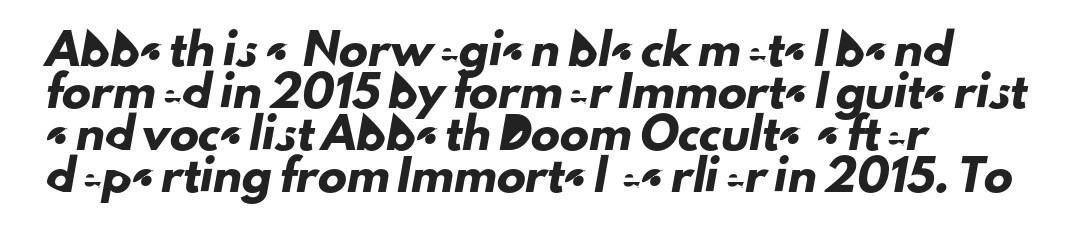
{"serif": "no", "width": "normal", "stroke_contrast": "low", "x_height": "small", "monospaced": "no", "underline": "no", "align": "left", "line_spacing": "normal", "line_spacing_ratio": 1.45, "letter_spacing": "normal", "letter_spacing_em": 0.0, "glyph_px": 29}
